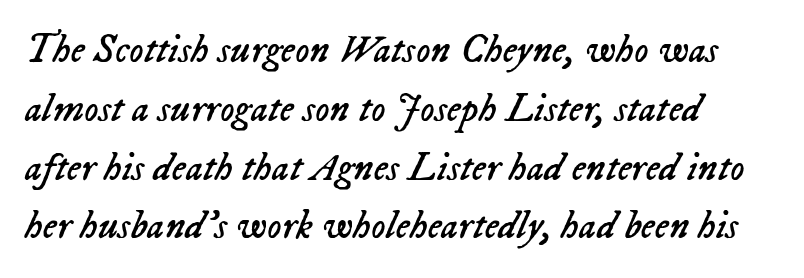
Q: Is the text bold? A: No.
Q: Is the text italic (slanted)? A: Yes, it leans right by about 23 degrees.
Q: Is the text underlined? A: No.
Q: How is the paragraph aligned? A: Left-aligned.
Q: Is the spacing between letters normal or unusually wide? A: Normal.
Q: Is the spacing between lines tight, normal or loose? A: Normal.
Q: Width (condensed, normal, or wide)? A: Normal.
Q: Stroke contrast? A: Low.
Q: x-height? A: Medium.
Q: Monospaced? A: No.
